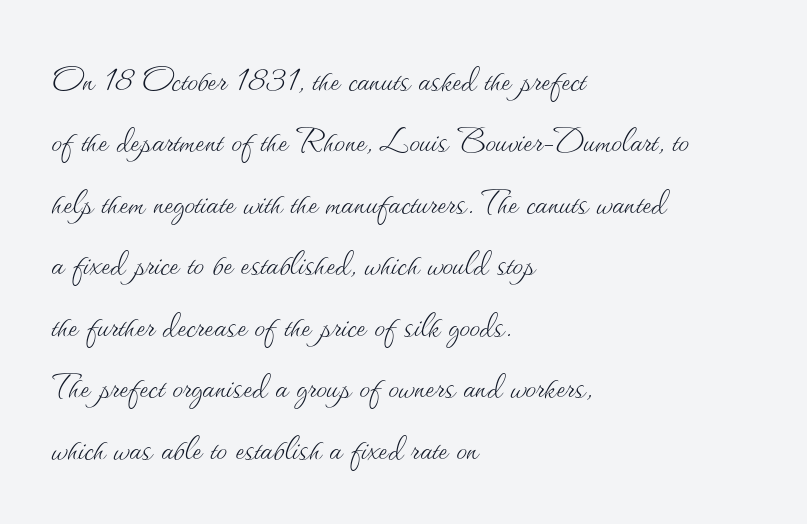
Q: Is the text bold? A: No.
Q: Is the text italic (slanted)? A: Yes.
Q: Is the text underlined? A: No.
Q: How is the paragraph aligned? A: Left-aligned.
Q: Is the spacing between letters normal or unusually wide? A: Normal.
Q: Is the spacing between lines tight, normal or loose? A: Normal.
Q: Width (condensed, normal, or wide)? A: Normal.
Q: Stroke contrast? A: Medium.
Q: x-height? A: Small.
Q: Monospaced? A: No.
